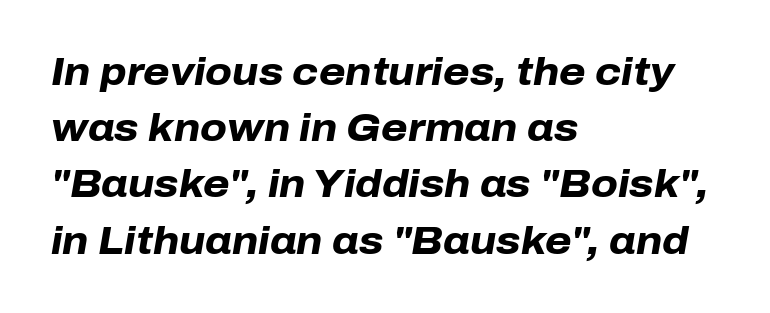
The image shows 38 px heavy type, italic (leaning right); set left-aligned, normal line spacing (1.48x), normal letter spacing, not underlined; low stroke contrast and a medium x-height.
